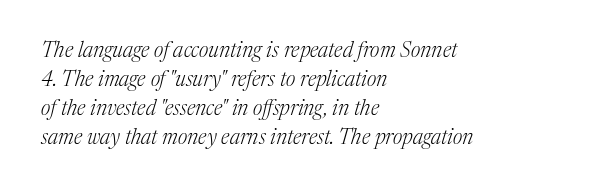
Counters stay open thanks to moderate or lighter strokes. The compositor pushed each line to the left boundary. The area under the type is left untouched. Regular leading. Here the glyphs are tracked normally, forming tight word shapes. There's an unmistakable incline to the writing here.
